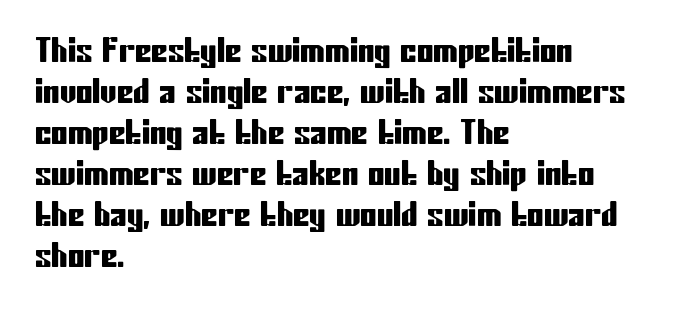
{"serif": "no", "italic": "no", "width": "condensed", "stroke_contrast": "low", "x_height": "medium", "monospaced": "no", "underline": "no", "align": "left", "line_spacing_ratio": 1.24, "letter_spacing": "normal", "letter_spacing_em": 0.0, "glyph_px": 33}
